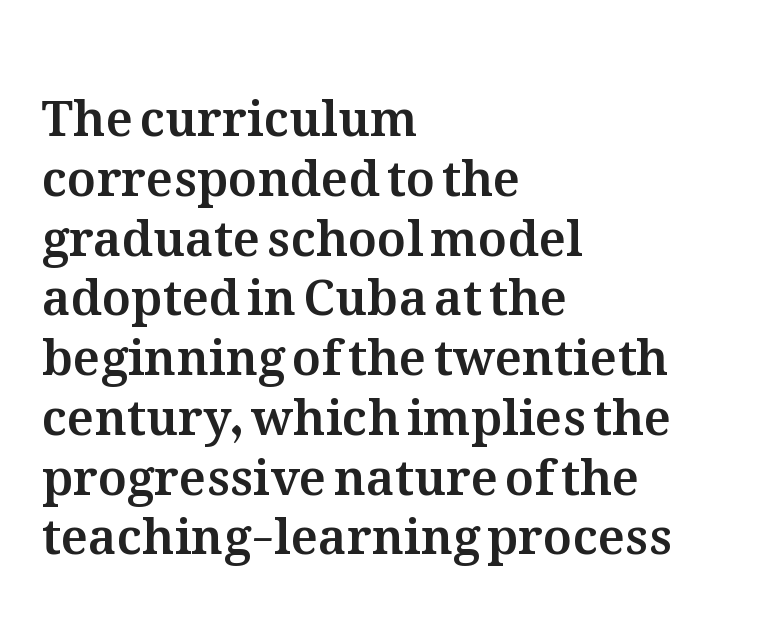
{"italic": "no", "width": "normal", "stroke_contrast": "medium", "x_height": "medium", "monospaced": "no", "underline": "no", "align": "left", "line_spacing_ratio": 1.22, "letter_spacing": "normal", "letter_spacing_em": 0.0, "glyph_px": 49}
